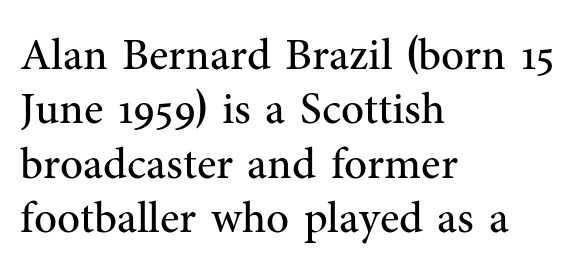
{"serif": "yes", "italic": "no", "bold": "no", "weight": "regular", "width": "normal", "stroke_contrast": "medium", "x_height": "medium", "monospaced": "no", "underline": "no", "align": "left", "line_spacing_ratio": 1.21, "letter_spacing": "normal", "letter_spacing_em": 0.0, "glyph_px": 45}
